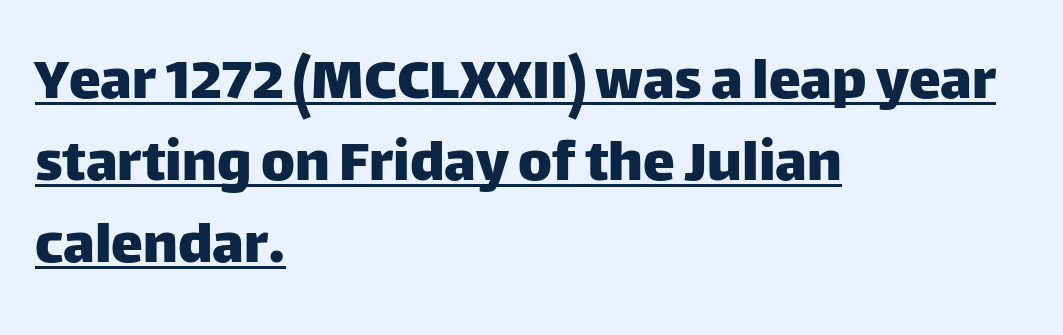
Teacher's note: observe the even left margin — that is flush-left alignment. Like a heading marked for emphasis, these lines bear an underscore. The type family on display is of the sans-serif kind. A typesetter would call this proportional, since set widths differ per character. How would I describe the line gaps? Plain and ordinary. What stands out about the letter spacing? Nothing — it is the standard amount.
